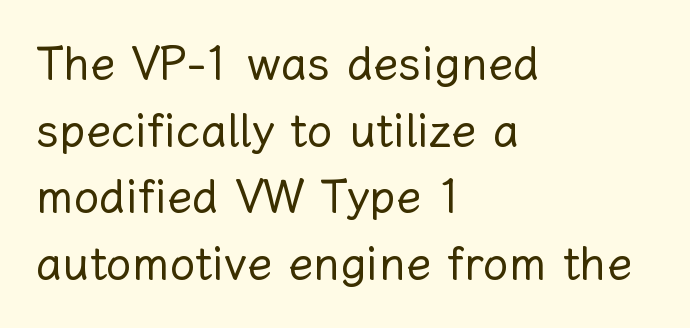
{"italic": "no", "bold": "no", "weight": "regular", "width": "normal", "stroke_contrast": "low", "x_height": "medium", "monospaced": "no", "underline": "no", "align": "left", "line_spacing": "normal", "line_spacing_ratio": 1.45, "letter_spacing": "normal", "letter_spacing_em": 0.0, "glyph_px": 46}
